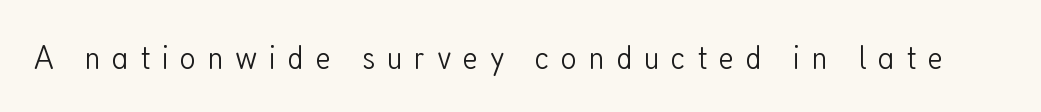
Q: Is the text bold? A: No.
Q: Is the text italic (slanted)? A: No, it is upright.
Q: Is the typeface a serif or a sans-serif typeface? A: Sans-serif.
Q: Is the text underlined? A: No.
Q: Is the spacing between letters normal or unusually wide? A: Unusually wide.
Q: Width (condensed, normal, or wide)? A: Condensed.
Q: Stroke contrast? A: Low.
Q: x-height? A: Medium.
Q: Monospaced? A: No.
